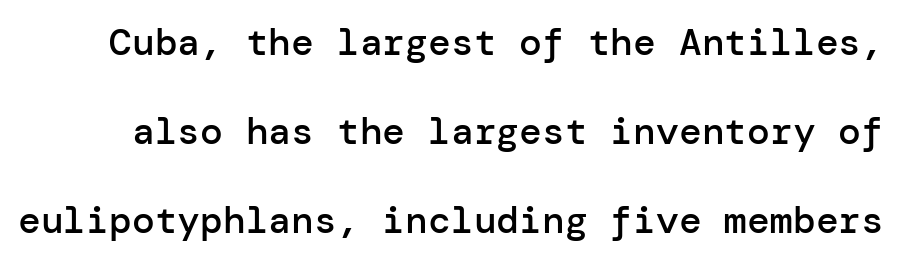
{"serif": "no", "italic": "no", "bold": "semi", "weight": "semibold", "width": "normal", "stroke_contrast": "low", "x_height": "medium", "underline": "no", "line_spacing": "loose", "line_spacing_ratio": 2.34, "letter_spacing": "normal", "letter_spacing_em": 0.0, "glyph_px": 38}
